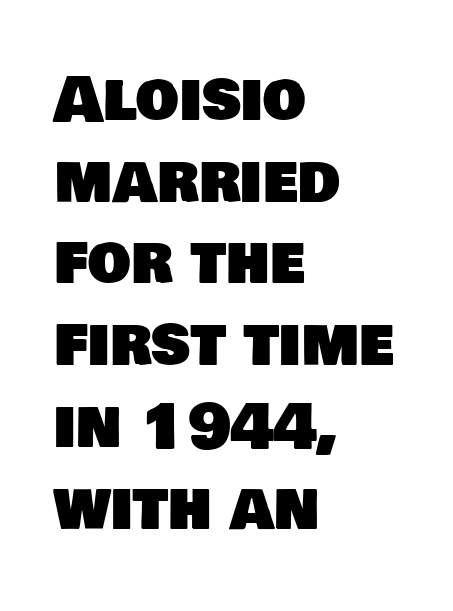
Q: Is the typeface a serif or a sans-serif typeface? A: Sans-serif.
Q: Is the text underlined? A: No.
Q: How is the paragraph aligned? A: Left-aligned.
Q: Is the spacing between letters normal or unusually wide? A: Normal.
Q: Is the spacing between lines tight, normal or loose? A: Normal.
Q: Width (condensed, normal, or wide)? A: Normal.
Q: Stroke contrast? A: Low.
Q: x-height? A: Large.
Q: Monospaced? A: No.
